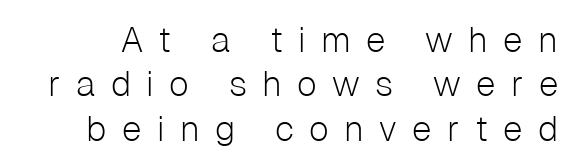
The image shows 35 px light sans-serif type, upright; set normal line spacing (1.27x), unusually wide letter spacing (+0.44 em), not underlined; low stroke contrast and a medium x-height.
